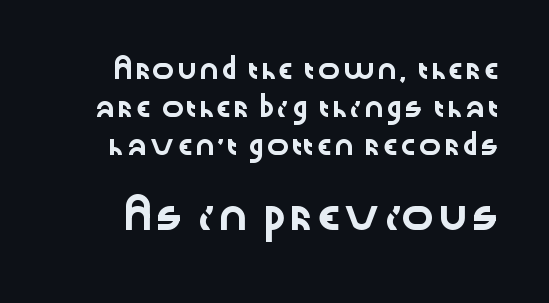
Q: Is the text italic (slanted)? A: No, it is upright.
Q: Is the typeface a serif or a sans-serif typeface? A: Sans-serif.
Q: Is the text underlined? A: No.
Q: Is the spacing between letters normal or unusually wide? A: Normal.
Q: Is the spacing between lines tight, normal or loose? A: Loose.
Q: Which block of text is set in a larger size, the first (top) or the second (bottom)? A: The second (bottom) one.
Q: Width (condensed, normal, or wide)? A: Wide.
Q: Stroke contrast? A: Low.
Q: x-height? A: Medium.
Q: Monospaced? A: No.
